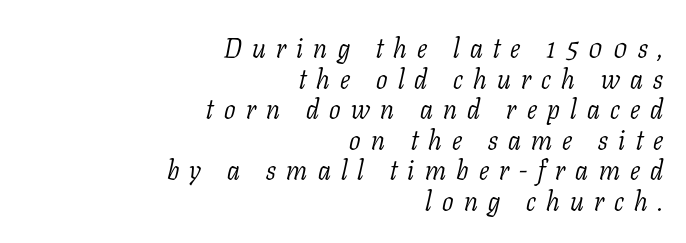
{"italic": "yes", "lean": "right", "slant_degrees": 11, "bold": "no", "underline": "no", "align": "right", "line_spacing": "tight", "line_spacing_ratio": 1.13, "letter_spacing": "wide", "letter_spacing_em": 0.38, "glyph_px": 27}
